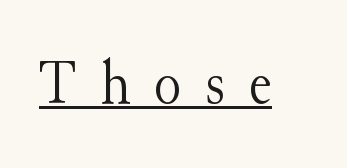
The image shows 63 px light serif type, upright; set unusually wide letter spacing (+0.38 em), underlined; medium stroke contrast and a small x-height.
